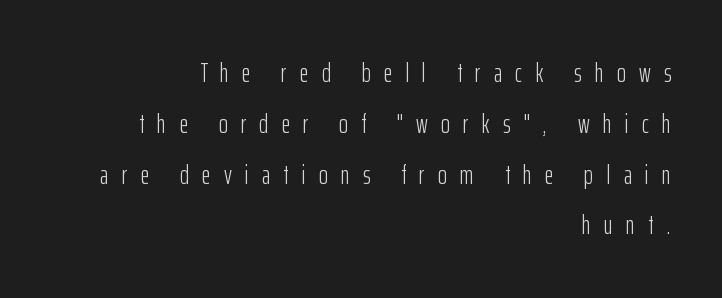
{"italic": "no", "bold": "no", "underline": "no", "align": "right", "line_spacing_ratio": 1.88, "letter_spacing": "wide", "letter_spacing_em": 0.49, "glyph_px": 27}
